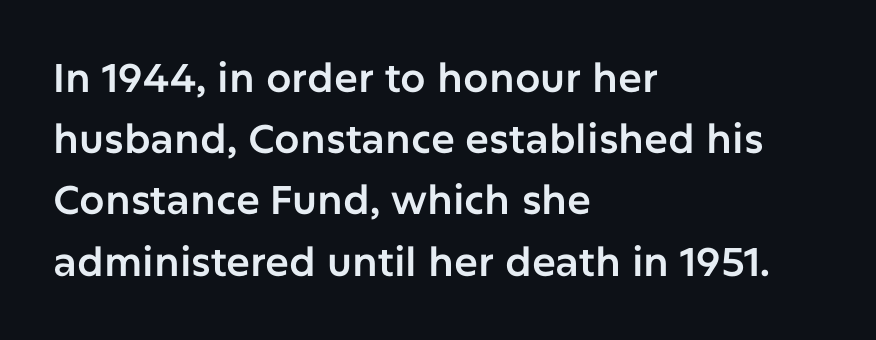
Short note: letters normally spaced. Characters remain perfectly vertical along every line. A normal amount of white space separates one row of letters from the next. A bare baseline throughout the passage. In terms of letterform style, serifs are entirely absent. The rendering uses natural spacing where letterforms have individual widths.
